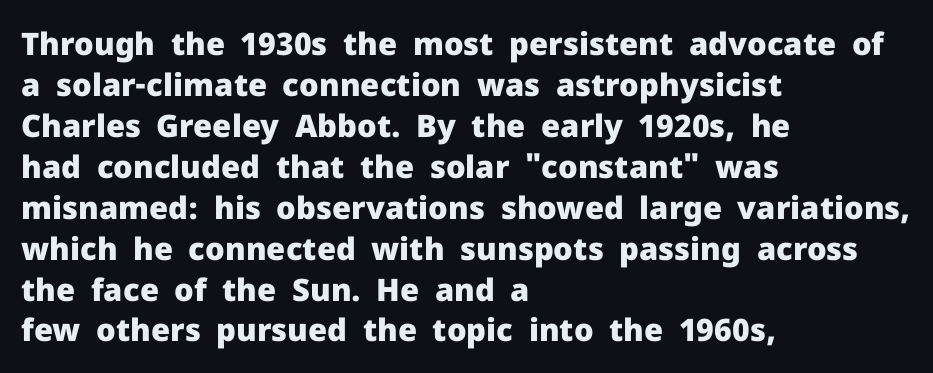
{"serif": "no", "italic": "no", "bold": "yes", "weight": "heavy", "width": "normal", "stroke_contrast": "low", "x_height": "medium", "monospaced": "no", "underline": "no", "align": "left", "line_spacing": "normal", "line_spacing_ratio": 1.32, "letter_spacing": "normal", "letter_spacing_em": 0.0, "glyph_px": 31}
